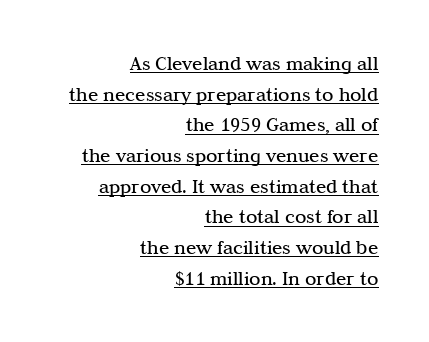
Rendered with straight, roman letterforms. The vertical gap from one line to the next is medium. The type is set solid horizontally, with unmodified tracking. Does the copy run flush right? Yes — the right margin is perfectly even.
